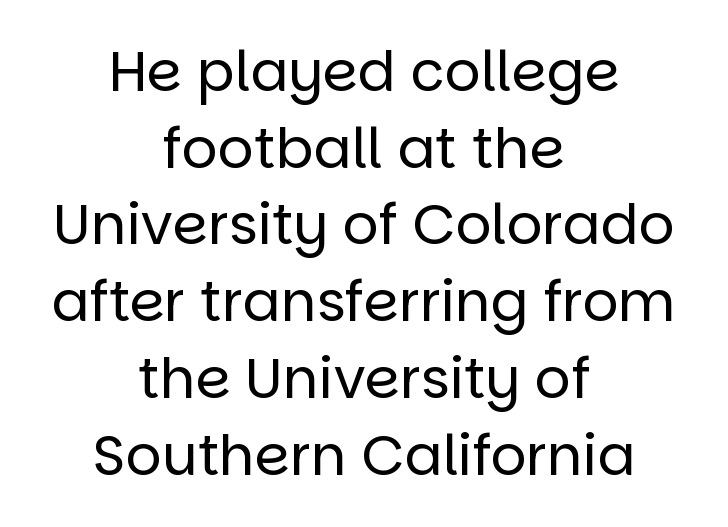
{"serif": "no", "italic": "no", "bold": "no", "weight": "regular", "width": "normal", "stroke_contrast": "low", "x_height": "large", "monospaced": "no", "underline": "no", "align": "center", "line_spacing": "normal", "line_spacing_ratio": 1.37, "letter_spacing": "normal", "letter_spacing_em": 0.0, "glyph_px": 56}
